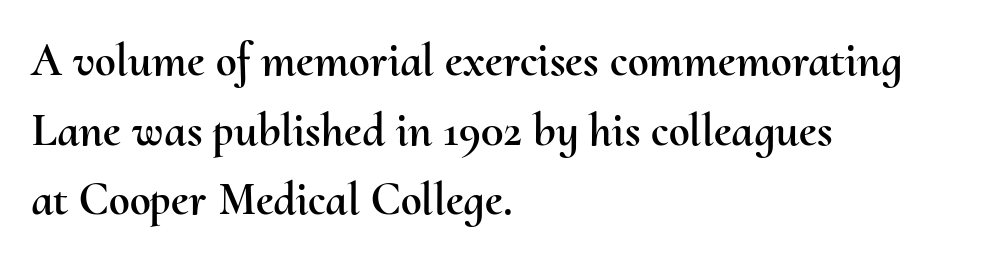
{"italic": "no", "width": "normal", "stroke_contrast": "medium", "x_height": "small", "monospaced": "no", "underline": "no", "align": "left", "line_spacing": "normal", "line_spacing_ratio": 1.48, "letter_spacing": "normal", "letter_spacing_em": 0.0, "glyph_px": 47}
